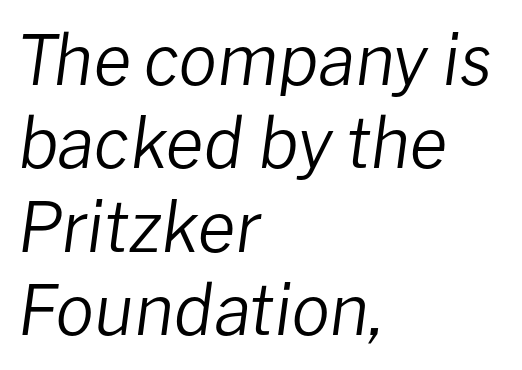
The image shows 69 px regular-weight type, italic (leaning right); set left-aligned, line spacing 1.21x, normal letter spacing, not underlined; low stroke contrast and a medium x-height.
